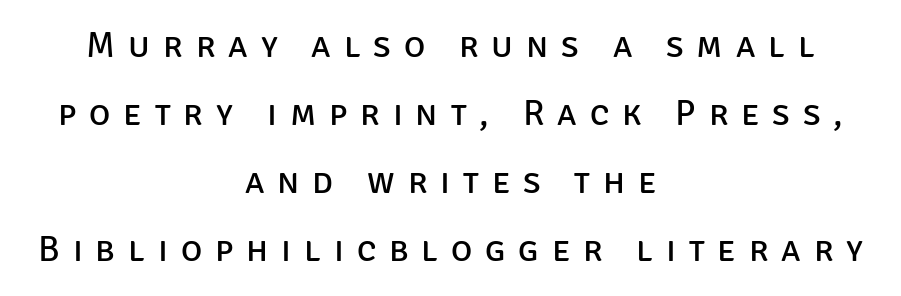
Q: Is the text bold? A: No.
Q: Is the text italic (slanted)? A: No, it is upright.
Q: Is the typeface a serif or a sans-serif typeface? A: Sans-serif.
Q: Is the text underlined? A: No.
Q: How is the paragraph aligned? A: Centered.
Q: Is the spacing between letters normal or unusually wide? A: Unusually wide.
Q: Width (condensed, normal, or wide)? A: Normal.
Q: Stroke contrast? A: Low.
Q: x-height? A: Large.
Q: Monospaced? A: No.
